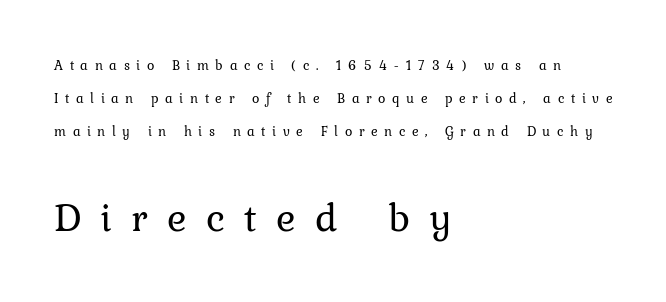
{"serif": "yes", "italic": "no", "bold": "no", "weight": "regular", "width": "normal", "stroke_contrast": "low", "x_height": "medium", "monospaced": "no", "underline": "no", "align": "left", "line_spacing": "loose", "line_spacing_ratio": 2.37, "letter_spacing": "wide", "letter_spacing_em": 0.47, "larger_block": "second", "size_ratio": 2.93, "glyph_px": 41}
